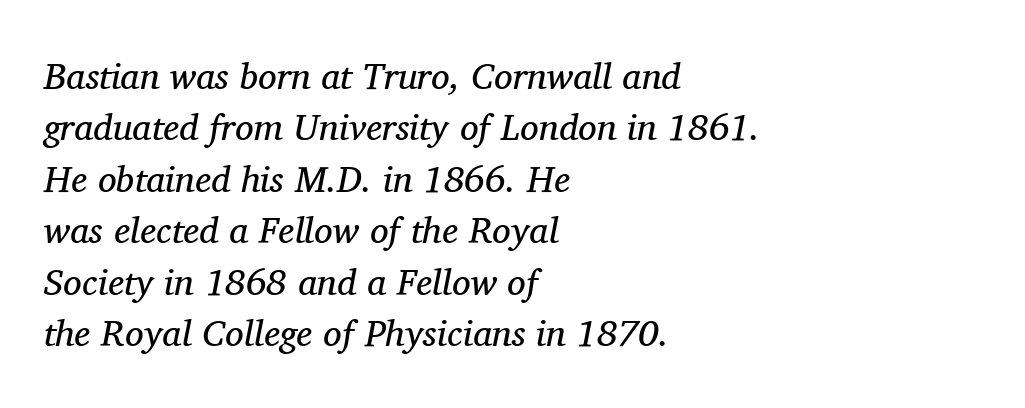
{"serif": "yes", "italic": "yes", "lean": "right", "slant_degrees": 11, "bold": "no", "weight": "regular", "width": "normal", "stroke_contrast": "medium", "x_height": "medium", "monospaced": "no", "underline": "no", "align": "left", "line_spacing": "normal", "line_spacing_ratio": 1.39, "letter_spacing": "normal", "letter_spacing_em": 0.0, "glyph_px": 37}
